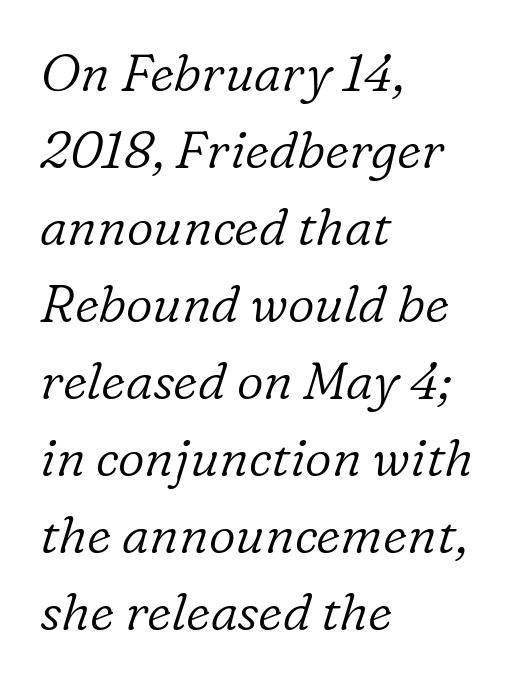
{"serif": "yes", "italic": "yes", "lean": "right", "slant_degrees": 16, "bold": "no", "weight": "light", "width": "normal", "stroke_contrast": "low", "x_height": "medium", "monospaced": "no", "underline": "no", "align": "left", "line_spacing": "normal", "line_spacing_ratio": 1.48, "letter_spacing": "normal", "letter_spacing_em": 0.0, "glyph_px": 52}
